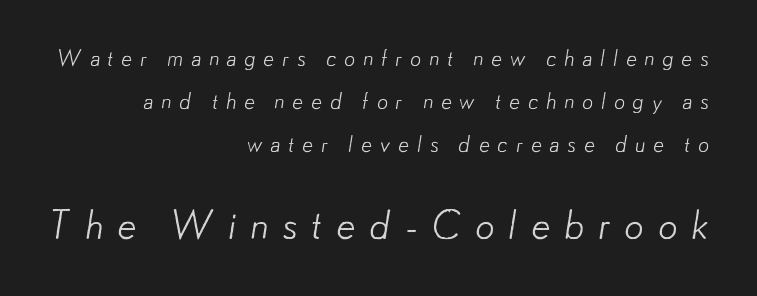
Q: Is the text bold? A: No.
Q: Is the typeface a serif or a sans-serif typeface? A: Sans-serif.
Q: Is the text underlined? A: No.
Q: How is the paragraph aligned? A: Right-aligned.
Q: Is the spacing between letters normal or unusually wide? A: Unusually wide.
Q: Is the spacing between lines tight, normal or loose? A: Loose.
Q: Which block of text is set in a larger size, the first (top) or the second (bottom)? A: The second (bottom) one.
Q: Width (condensed, normal, or wide)? A: Normal.
Q: Stroke contrast? A: Low.
Q: x-height? A: Small.
Q: Monospaced? A: No.
